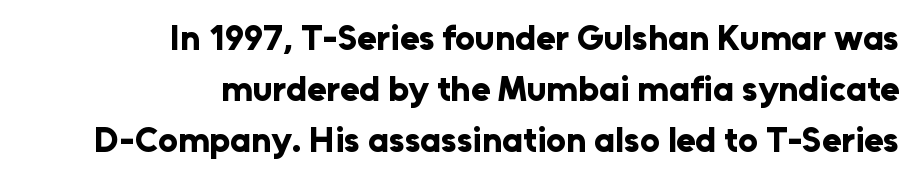
The image shows 35 px bold sans-serif type, upright; set right-aligned, normal line spacing (1.46x), normal letter spacing, not underlined; low stroke contrast and a medium x-height.
